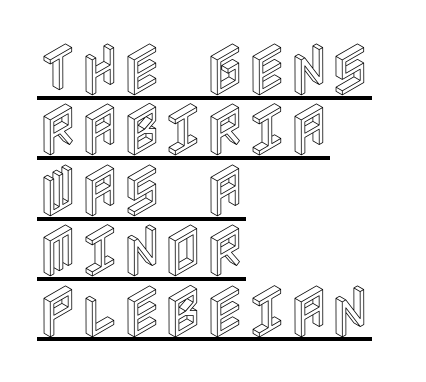
{"italic": "no", "width": "condensed", "x_height": "large", "underline": "yes", "align": "left", "line_spacing": "tight", "line_spacing_ratio": 1.06, "letter_spacing": "normal", "letter_spacing_em": 0.0, "glyph_px": 57}
